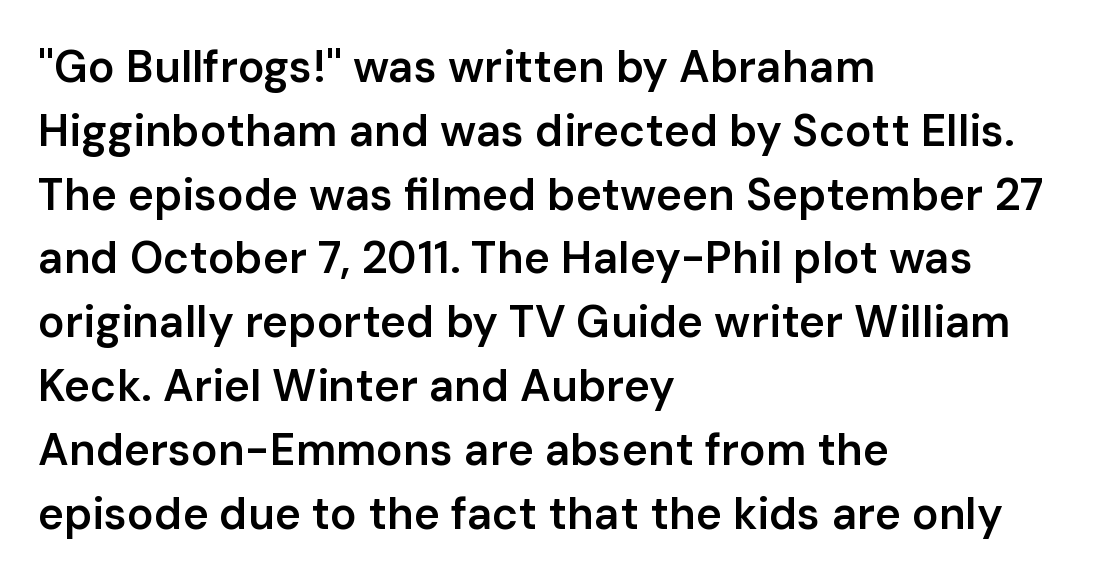
Has an underline been added? It has not. Is this a fixed-width face? No — the glyphs have proportional, varying widths. The vertical gap from one line to the next is medium. Horizontally, the lines are justified to the leading edge only.
